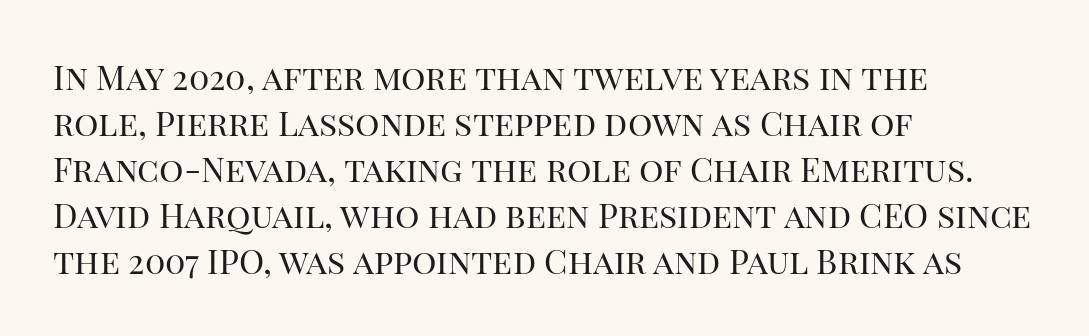
The image shows 34 px regular-weight serif type, upright; set left-aligned, normal line spacing (1.35x), normal letter spacing, not underlined; high stroke contrast and a large x-height.
